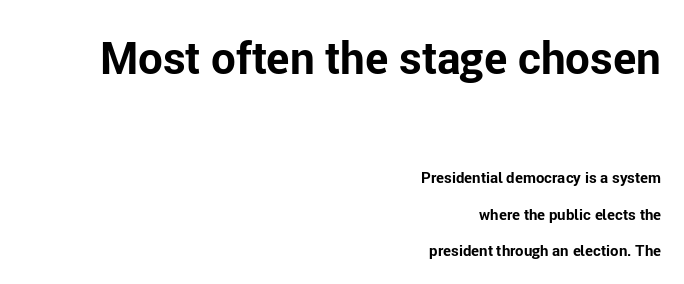
Q: Is the text bold? A: Yes.
Q: Is the text italic (slanted)? A: No, it is upright.
Q: Is the typeface a serif or a sans-serif typeface? A: Sans-serif.
Q: Is the text underlined? A: No.
Q: How is the paragraph aligned? A: Right-aligned.
Q: Is the spacing between letters normal or unusually wide? A: Normal.
Q: Is the spacing between lines tight, normal or loose? A: Loose.
Q: Which block of text is set in a larger size, the first (top) or the second (bottom)? A: The first (top) one.
Q: Width (condensed, normal, or wide)? A: Normal.
Q: Stroke contrast? A: Low.
Q: x-height? A: Medium.
Q: Monospaced? A: No.
